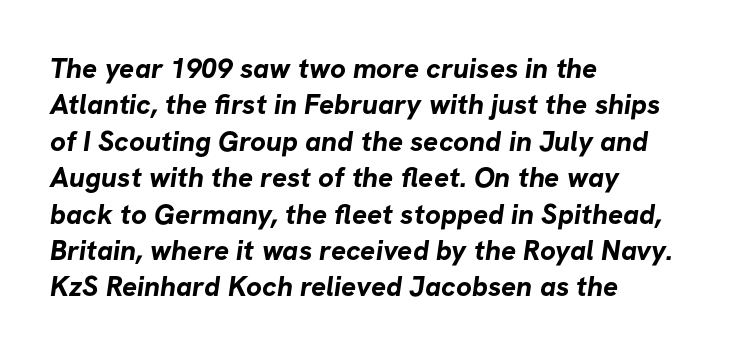
The image shows 28 px bold sans-serif type; set left-aligned, normal line spacing (1.3x), normal letter spacing, not underlined; low stroke contrast and a medium x-height.
